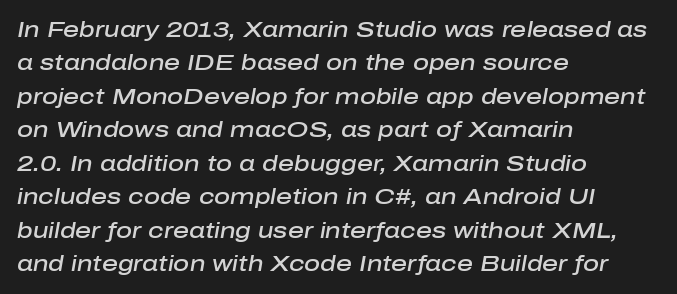
The image shows 22 px text type, italic (leaning right); set left-aligned, normal line spacing (1.52x), normal letter spacing, not underlined.
